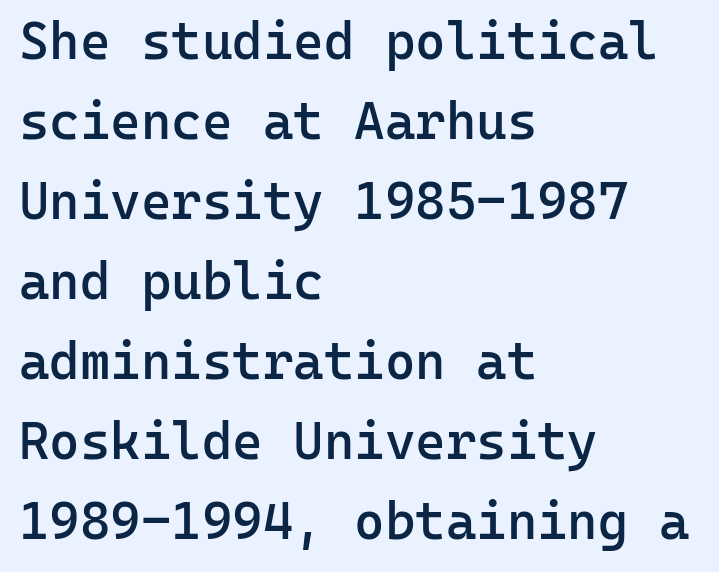
{"serif": "no", "italic": "no", "bold": "semi", "weight": "semibold", "width": "normal", "stroke_contrast": "low", "x_height": "medium", "monospaced": "yes", "underline": "no", "align": "left", "line_spacing": "normal", "line_spacing_ratio": 1.54, "letter_spacing": "normal", "letter_spacing_em": 0.0, "glyph_px": 52}
